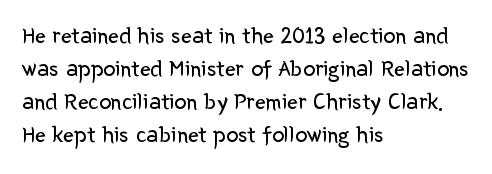
{"italic": "no", "bold": "no", "underline": "no", "align": "left", "line_spacing": "normal", "line_spacing_ratio": 1.38, "letter_spacing": "normal", "letter_spacing_em": 0.0, "glyph_px": 24}
